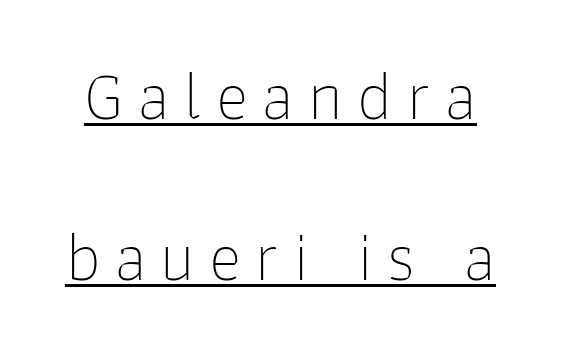
The designer went with a sans here, leaving each stem footless. Proportional: the letters do not fall into vertical columns. This is underlined copy, the kind a proofreader might mark for attention. If you measured baseline to baseline, you'd find a long distance. The tracking jumps out immediately: characters are airy and widely separated. This is roman type, the default non-slanted kind.
